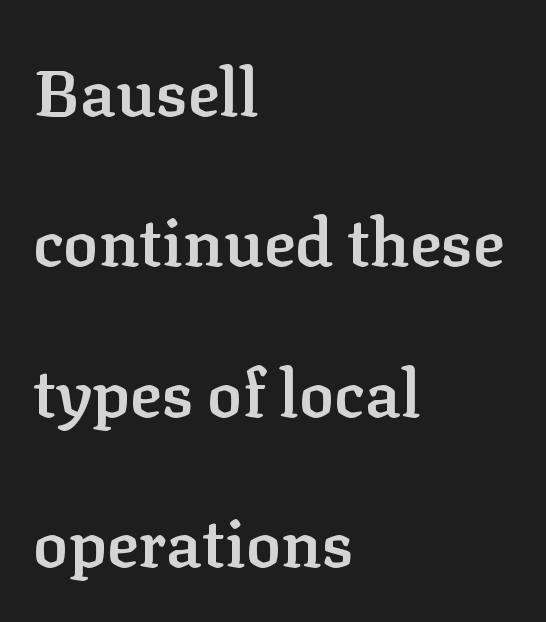
{"serif": "yes", "italic": "no", "bold": "semi", "weight": "semibold", "width": "normal", "stroke_contrast": "low", "x_height": "medium", "monospaced": "no", "underline": "no", "align": "left", "line_spacing": "loose", "line_spacing_ratio": 2.28, "letter_spacing": "normal", "letter_spacing_em": 0.0, "glyph_px": 66}
